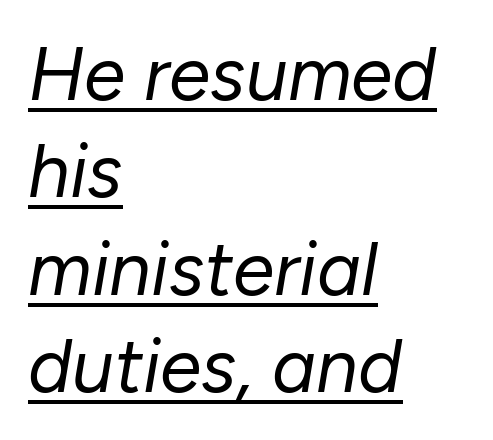
The rag falls on the right side of this text block. A light-to-regular cut is what we see here. The face used here is proportionally spaced, like ordinary book or web type. The lettering tilts uniformly, giving the passage an italic look. A typographer would call this underscored text.
